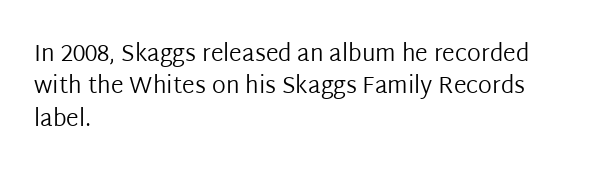
The tracking reads as untouched default to a designer's eye. Layout note: lines flush left. Students, observe: this is what conventionally led text looks like. Underline: absent.
